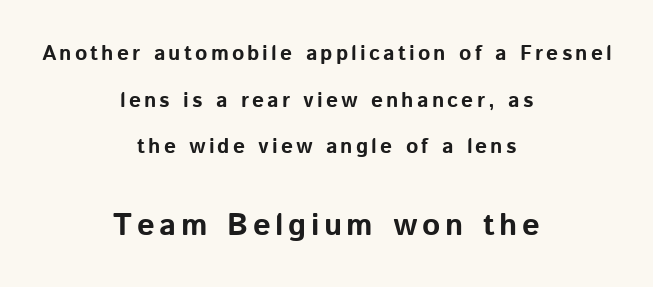
{"serif": "no", "italic": "no", "bold": "yes", "weight": "bold", "width": "normal", "stroke_contrast": "low", "x_height": "medium", "monospaced": "no", "underline": "no", "align": "center", "line_spacing": "loose", "line_spacing_ratio": 2.22, "larger_block": "second", "size_ratio": 1.48, "glyph_px": 31}
